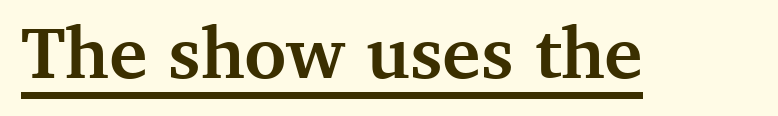
The type is set solid horizontally, with unmodified tracking. Strokes here are thick enough to call this a true bold. Proportional: the letters do not fall into vertical columns. You can tell from the footed stems that serif type was used.
